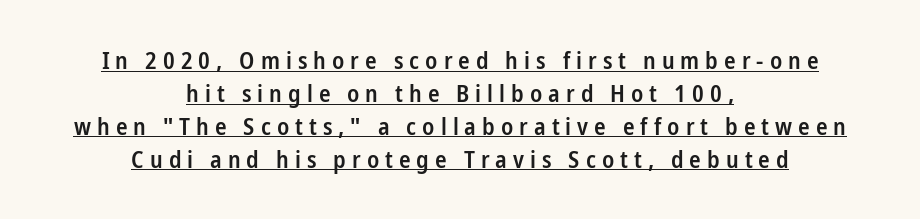
Leading matches the norm, producing a regular column. Caption: multi-line text, centered on the measure. The string is rendered with underlining switched on. Does the lettering tilt? It doesn't — this is upright.
